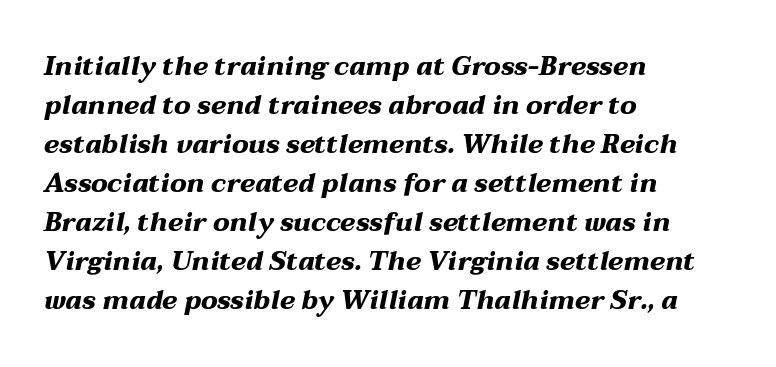
Q: Is the text bold? A: Yes.
Q: Is the text italic (slanted)? A: Yes, it leans right by about 12 degrees.
Q: Is the text underlined? A: No.
Q: How is the paragraph aligned? A: Left-aligned.
Q: Is the spacing between letters normal or unusually wide? A: Normal.
Q: Is the spacing between lines tight, normal or loose? A: Normal.
